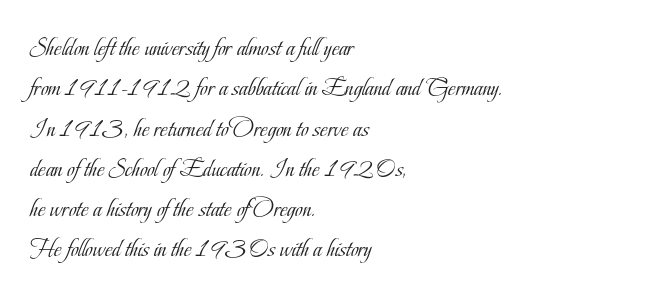
The image shows 26 px text type; set left-aligned, normal line spacing (1.55x), normal letter spacing, not underlined.
